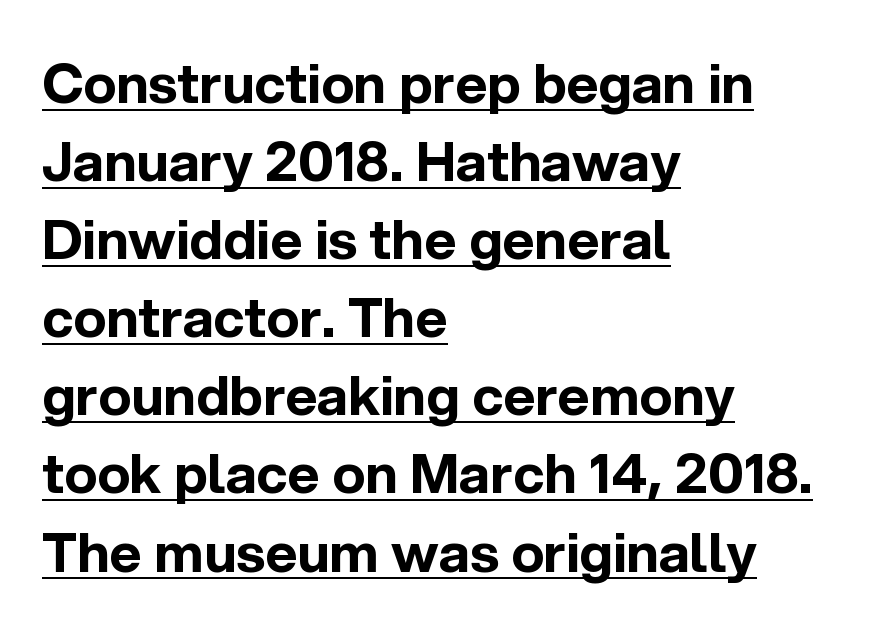
The face used here has the dense, thick strokes of a bold. Words appear dense and cohesive because spacing is normal. Each letter's strokes conclude bluntly, with no projecting serifs. The rendered words wear a rule along their underside. Upright lettering throughout.
